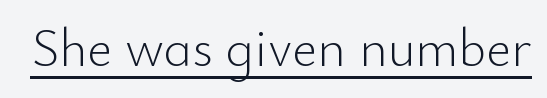
Q: Is the text bold? A: No.
Q: Is the text italic (slanted)? A: No, it is upright.
Q: Is the typeface a serif or a sans-serif typeface? A: Sans-serif.
Q: Is the text underlined? A: Yes.
Q: Is the spacing between letters normal or unusually wide? A: Normal.
Q: Width (condensed, normal, or wide)? A: Normal.
Q: Stroke contrast? A: Low.
Q: x-height? A: Small.
Q: Monospaced? A: No.
